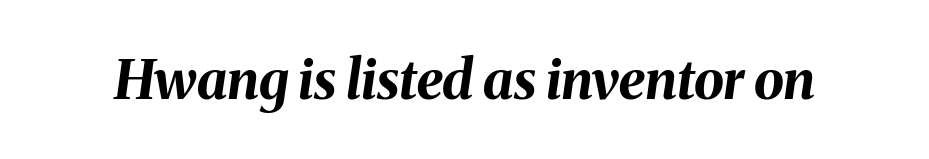
{"italic": "yes", "lean": "right", "slant_degrees": 8, "bold": "yes", "weight": "bold", "width": "normal", "stroke_contrast": "medium", "x_height": "medium", "monospaced": "no", "underline": "no", "letter_spacing": "normal", "letter_spacing_em": 0.0, "glyph_px": 54}
